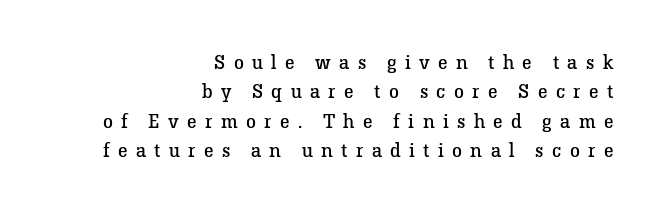
The lines sit at an ordinary, default distance from one another. This is the regular roman posture of the typeface. A flush-right, rag-left setting is used for this passage. Short note: letters widely spaced. Only glyphs here, with clear space below each row.
